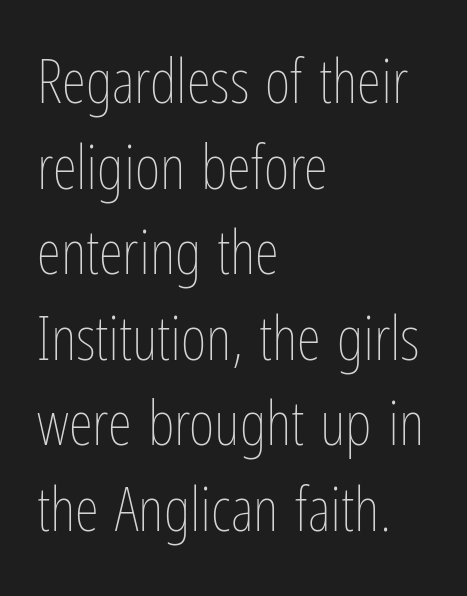
The image shows 62 px thin, condensed type, upright; set left-aligned, normal line spacing (1.38x), normal letter spacing, not underlined; low stroke contrast and a medium x-height.
